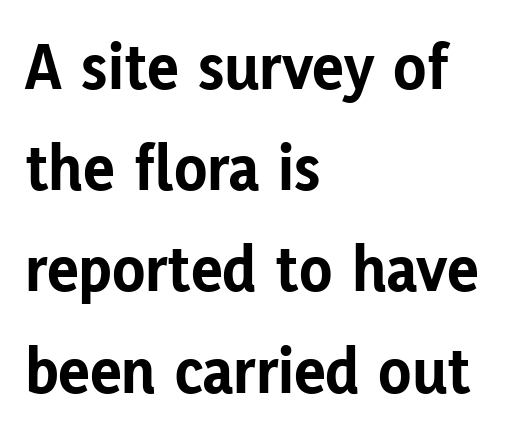
Q: Is the text bold? A: Yes.
Q: Is the text italic (slanted)? A: No, it is upright.
Q: Is the typeface a serif or a sans-serif typeface? A: Sans-serif.
Q: Is the text underlined? A: No.
Q: How is the paragraph aligned? A: Left-aligned.
Q: Is the spacing between letters normal or unusually wide? A: Normal.
Q: Is the spacing between lines tight, normal or loose? A: Normal.
Q: Width (condensed, normal, or wide)? A: Normal.
Q: Stroke contrast? A: Low.
Q: x-height? A: Medium.
Q: Monospaced? A: No.
